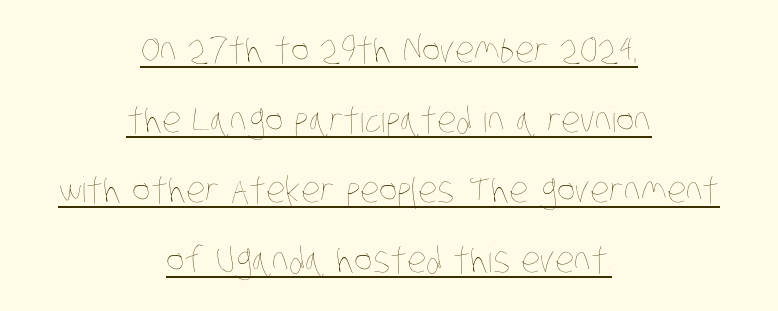
Q: Is the text bold? A: No.
Q: Is the text underlined? A: Yes.
Q: How is the paragraph aligned? A: Centered.
Q: Is the spacing between letters normal or unusually wide? A: Normal.
Q: Is the spacing between lines tight, normal or loose? A: Loose.
Q: Width (condensed, normal, or wide)? A: Condensed.
Q: Stroke contrast? A: Low.
Q: x-height? A: Large.
Q: Monospaced? A: No.
